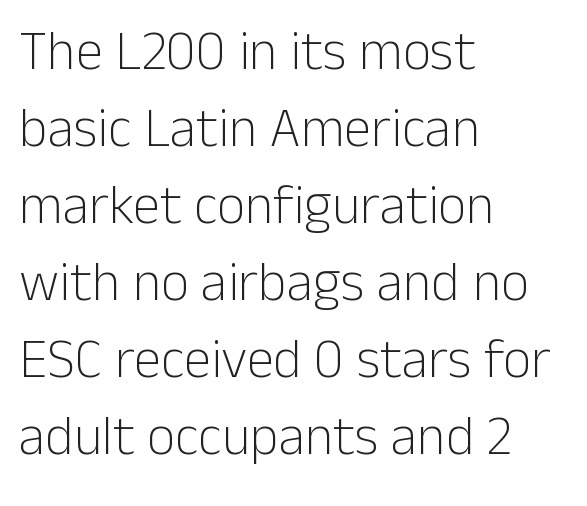
These glyphs show unthickened strokes, regular width or finer. Nothing sits at the stroke ends, so this counts as sans-serif. Honestly, the row spacing looks completely unremarkable. The type sits square on the baseline with zero lean.
